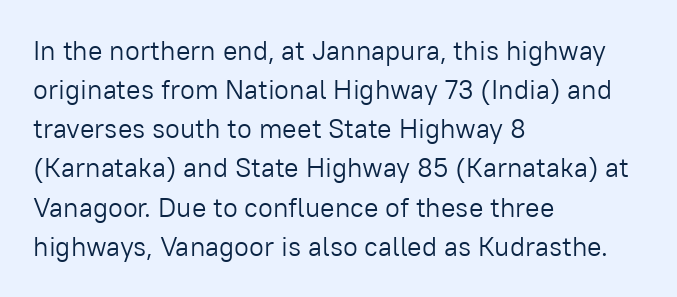
The image shows 27 px text type, upright; set left-aligned, normal line spacing (1.45x), normal letter spacing, not underlined.
